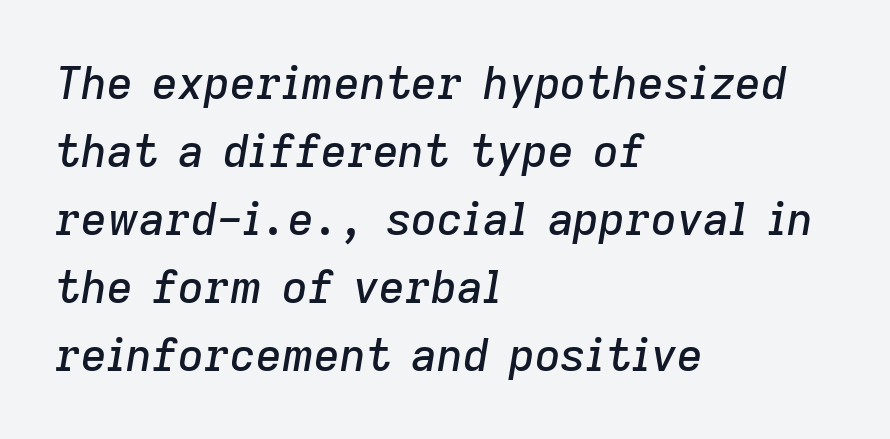
Q: Is the text italic (slanted)? A: Yes, it leans right by about 9 degrees.
Q: Is the text underlined? A: No.
Q: How is the paragraph aligned? A: Left-aligned.
Q: Is the spacing between letters normal or unusually wide? A: Normal.
Q: Is the spacing between lines tight, normal or loose? A: Normal.
Q: Width (condensed, normal, or wide)? A: Normal.
Q: Stroke contrast? A: Low.
Q: x-height? A: Medium.
Q: Monospaced? A: No.
